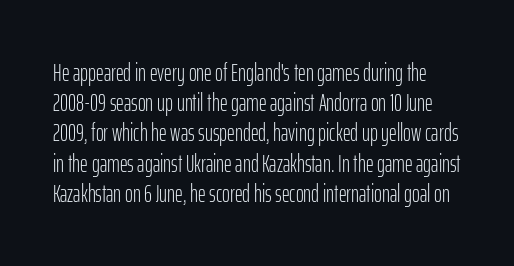
A roman cut, with each character standing at attention. Decoration check: the copy has no underline. Regular leading. The gaps between neighbouring characters are ordinary and unremarkable. The face looks like a standard text weight, possibly lighter.
